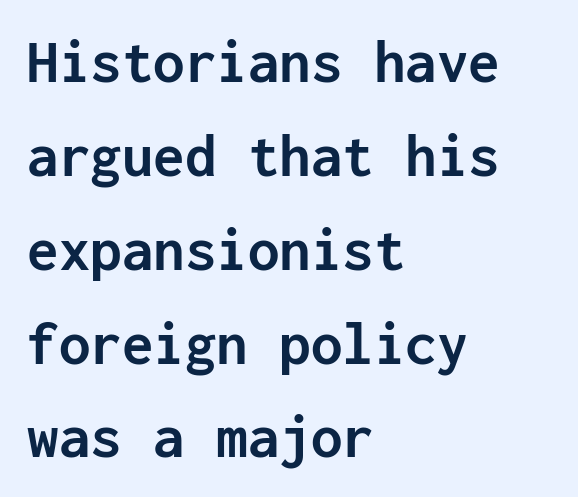
{"serif": "no", "italic": "no", "bold": "yes", "weight": "semibold", "width": "normal", "stroke_contrast": "low", "x_height": "medium", "monospaced": "yes", "underline": "no", "align": "left", "line_spacing": "normal", "line_spacing_ratio": 1.49, "letter_spacing": "normal", "letter_spacing_em": 0.0, "glyph_px": 63}
